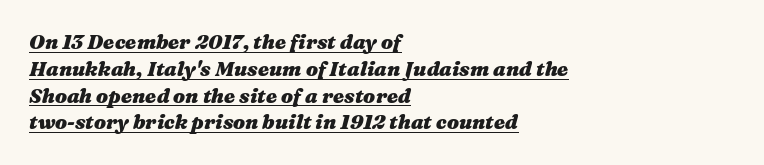
The image shows 20 px bold type, italic (leaning right); set left-aligned, normal line spacing (1.34x), normal letter spacing, underlined.
